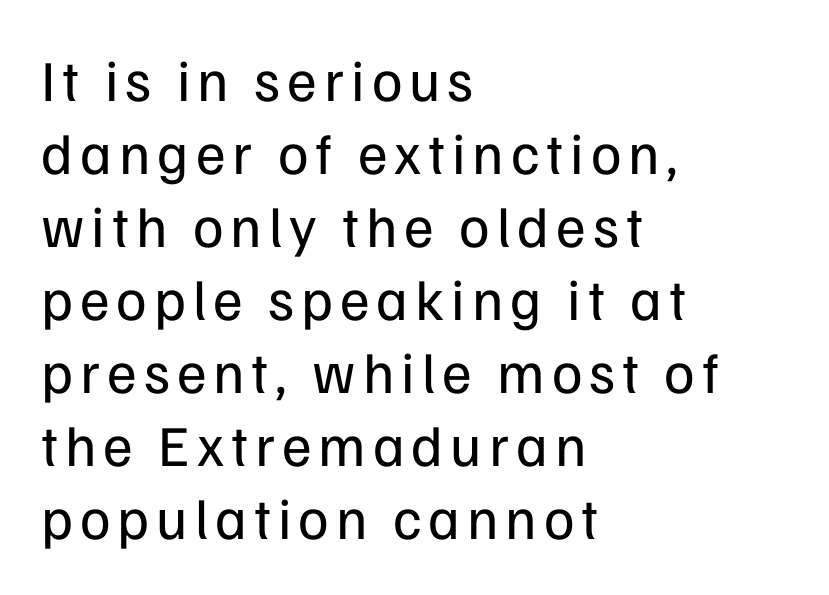
Q: Is the text bold? A: No.
Q: Is the text italic (slanted)? A: No, it is upright.
Q: Is the typeface a serif or a sans-serif typeface? A: Sans-serif.
Q: Is the text underlined? A: No.
Q: How is the paragraph aligned? A: Left-aligned.
Q: Is the spacing between lines tight, normal or loose? A: Normal.
Q: Width (condensed, normal, or wide)? A: Normal.
Q: Stroke contrast? A: Low.
Q: x-height? A: Medium.
Q: Monospaced? A: No.
